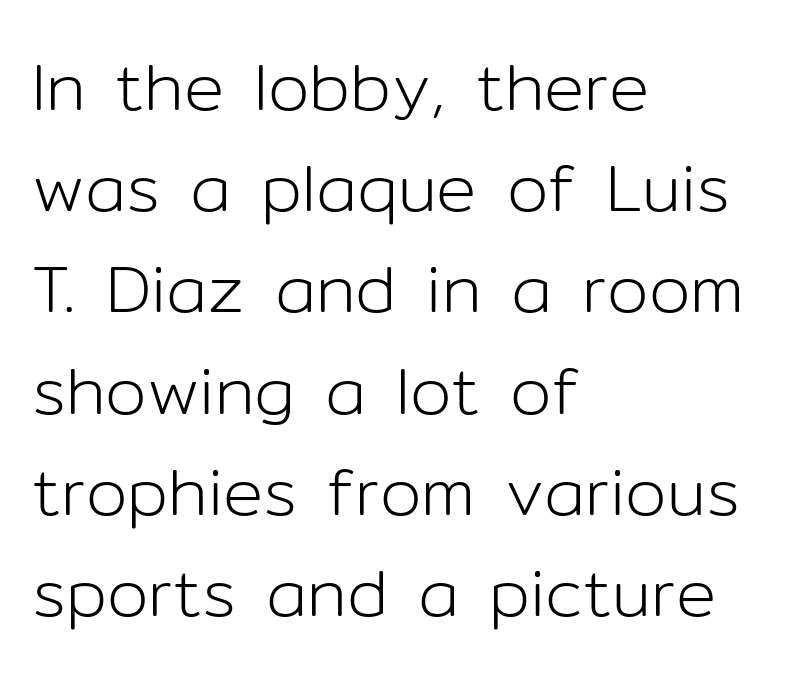
Short and long lines alike share a common starting point at left. Vertical strokes here are truly vertical. Note the varied advance widths — an 'i' is clearly narrower than an 'm'. Students, observe: this is what conventionally led text looks like. The zone under the glyphs is completely vacant.
